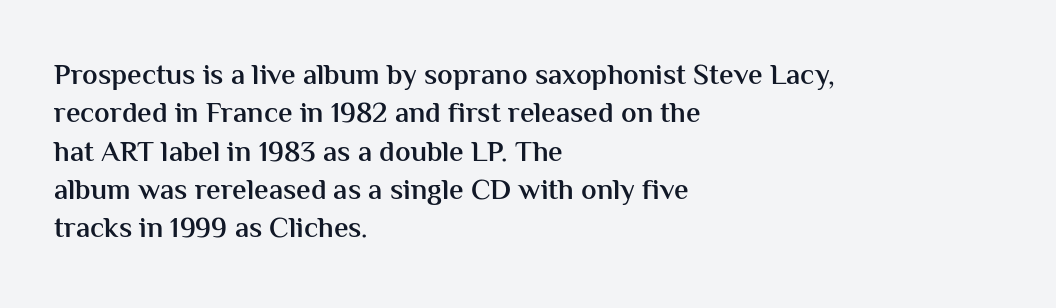
Each word holds together tightly as a unit, with standard inter-letter gaps. Do the letters lean? They stand straight. Its strokes are somewhat broadened, the hallmark of semibold type. Varying glyph widths throughout — classic text-font behaviour. The rows are spaced the way most documents space them.
